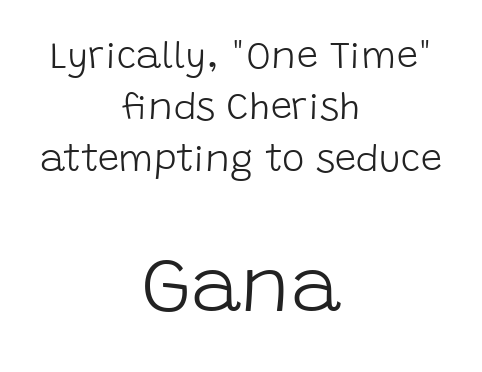
Letters rest on an invisible, unmarked baseline. Casual observation: everything's sitting right in the middle. The text was rendered using a sans face with plain stroke endings. Does the bottom block carry the larger type? Yes, it does.
